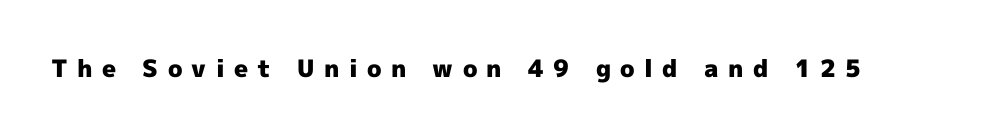
The lettering holds an erect, upright posture throughout. The foot of each line stays bare and open. Typographic density is high because the face is bold. The type is letterspaced generously, with wide tracking.
